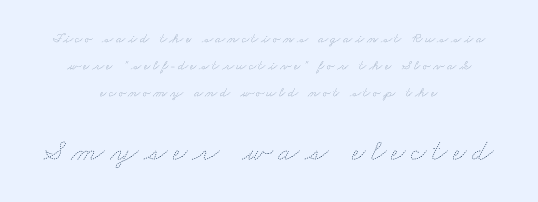
The typesetting does not lean heavy: it is not bold. These two chunks differ in scale, with the bottom chunk taking the larger measure. Each line is balanced around a shared central axis. One glance says open: line gaps are wider than usual. These lines are rendered in a variable-pitch font. The strip under each line holds only bare page.
